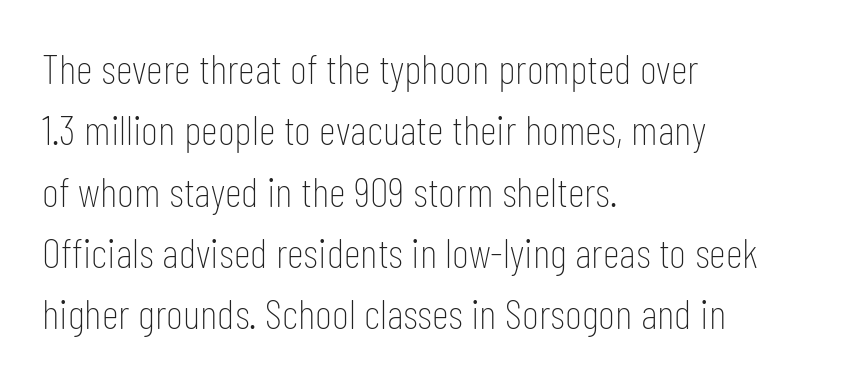
{"serif": "no", "italic": "no", "bold": "no", "weight": "thin", "width": "condensed", "stroke_contrast": "low", "x_height": "medium", "monospaced": "no", "underline": "no", "align": "left", "line_spacing": "normal", "line_spacing_ratio": 1.46, "letter_spacing": "normal", "letter_spacing_em": 0.0, "glyph_px": 42}
